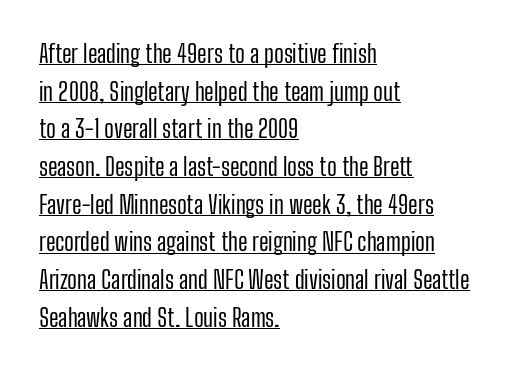
{"italic": "no", "bold": "no", "underline": "yes", "align": "left", "line_spacing": "normal", "line_spacing_ratio": 1.57, "letter_spacing": "normal", "letter_spacing_em": 0.0, "glyph_px": 24}
